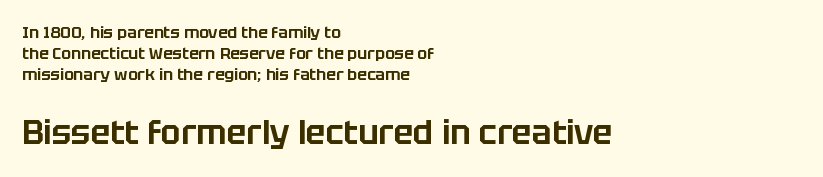
{"serif": "no", "italic": "no", "width": "normal", "stroke_contrast": "low", "x_height": "large", "monospaced": "no", "underline": "no", "align": "left", "line_spacing": "normal", "line_spacing_ratio": 1.31, "letter_spacing": "normal", "letter_spacing_em": 0.0, "larger_block": "second", "size_ratio": 2.06, "glyph_px": 33}
